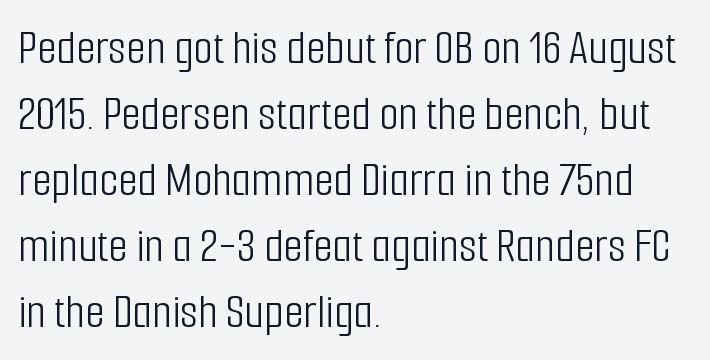
The image shows 50 px light, condensed sans-serif type, upright; set left-aligned, normal line spacing (1.32x), normal letter spacing, not underlined; low stroke contrast and a medium x-height.
